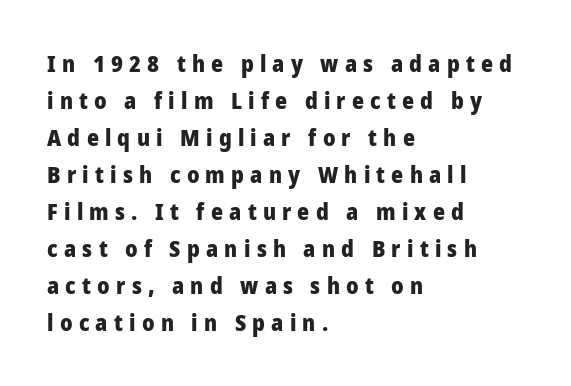
Compared with typical paragraphs, the rows here are spaced about the same. The tracking jumps out immediately: characters are airy and widely separated. A clean baseline with only descenders dipping below it. If you drew a line through each stem, it would be perfectly vertical. The lines are quadded left.
